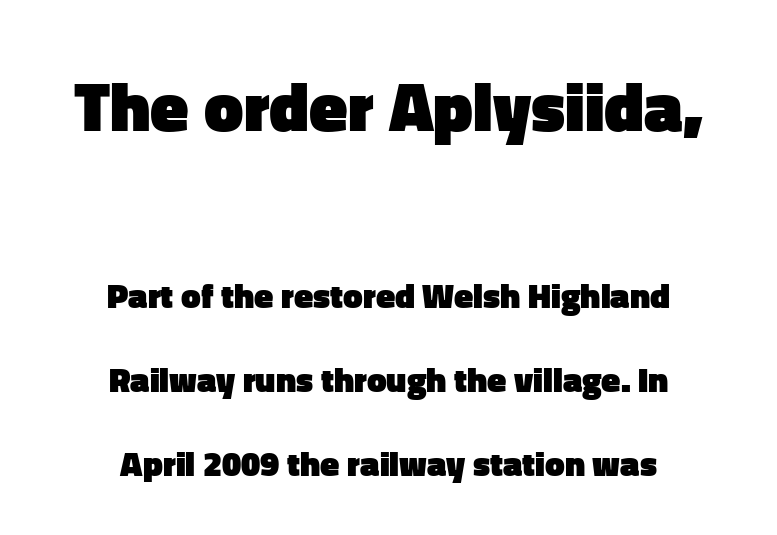
The text was rendered using a sans face with plain stroke endings. Compared with typical paragraphs, the rows here are farther apart. Typographic density is high because the face is bold. If you drew a line through each stem, it would be perfectly vertical. No word sits above an underline. Note: larger setting up top, smaller setting below.
